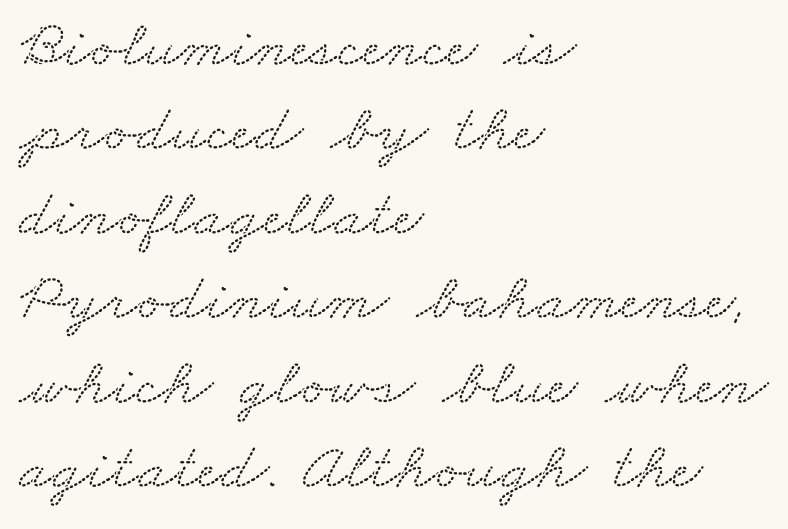
{"serif": "yes", "width": "wide", "stroke_contrast": "low", "x_height": "small", "monospaced": "no", "underline": "no", "align": "left", "line_spacing": "normal", "line_spacing_ratio": 1.26, "letter_spacing": "normal", "letter_spacing_em": 0.0, "glyph_px": 67}
